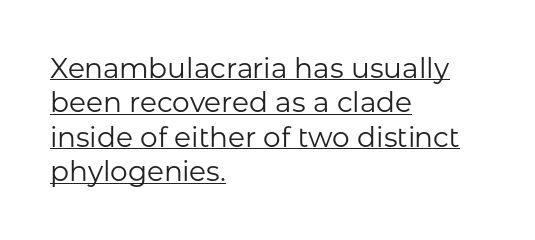
The image shows 28 px regular-weight sans-serif type, upright; set left-aligned, line spacing 1.23x, normal letter spacing, underlined; low stroke contrast and a medium x-height.
